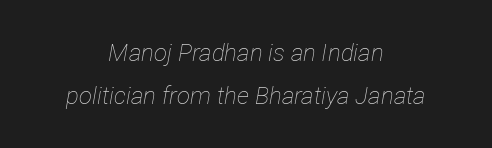
This is not heavy type; no bold has been used. Does the lettering tilt? It does — this is italic. Here the glyphs are tracked normally, forming tight word shapes. This sample is center-justified, so both line endings float freely. The strip under each line holds only bare page.
